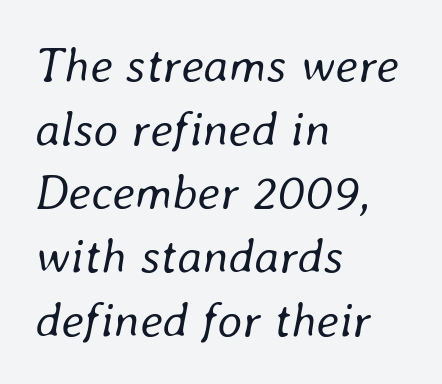
Honestly, the row spacing looks completely unremarkable. Heaviness? Minimal to ordinary, like unemphasized prose. Does the copy run flush right? No — it runs flush left. Proportional: the letters do not fall into vertical columns. Slanted lettering throughout. The glyphs are unaccompanied by any horizontal stroke below them.
